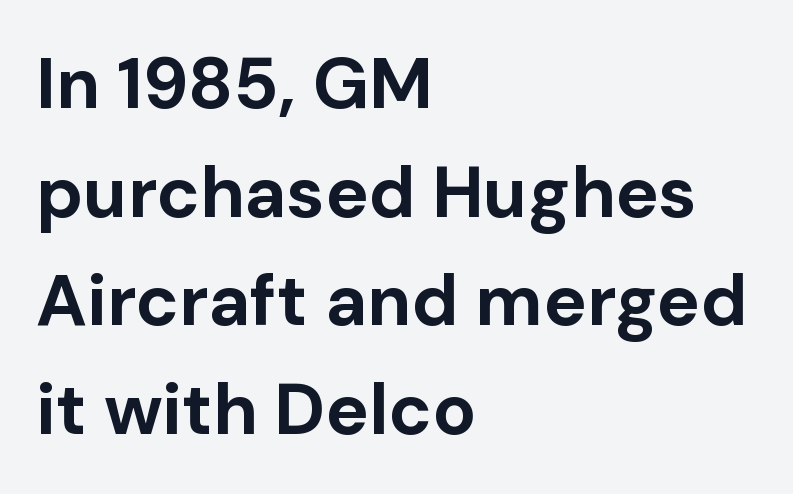
Q: Is the text bold? A: Yes.
Q: Is the text italic (slanted)? A: No, it is upright.
Q: Is the typeface a serif or a sans-serif typeface? A: Sans-serif.
Q: Is the text underlined? A: No.
Q: How is the paragraph aligned? A: Left-aligned.
Q: Is the spacing between letters normal or unusually wide? A: Normal.
Q: Is the spacing between lines tight, normal or loose? A: Normal.
Q: Width (condensed, normal, or wide)? A: Normal.
Q: Stroke contrast? A: Low.
Q: x-height? A: Medium.
Q: Monospaced? A: No.
